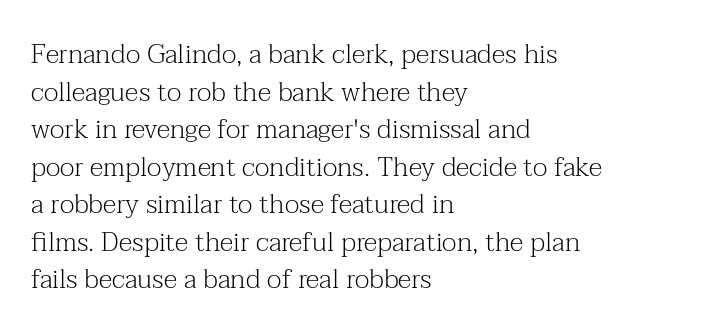
Q: Is the text bold? A: No.
Q: Is the text italic (slanted)? A: No, it is upright.
Q: Is the text underlined? A: No.
Q: How is the paragraph aligned? A: Left-aligned.
Q: Is the spacing between letters normal or unusually wide? A: Normal.
Q: Is the spacing between lines tight, normal or loose? A: Normal.
